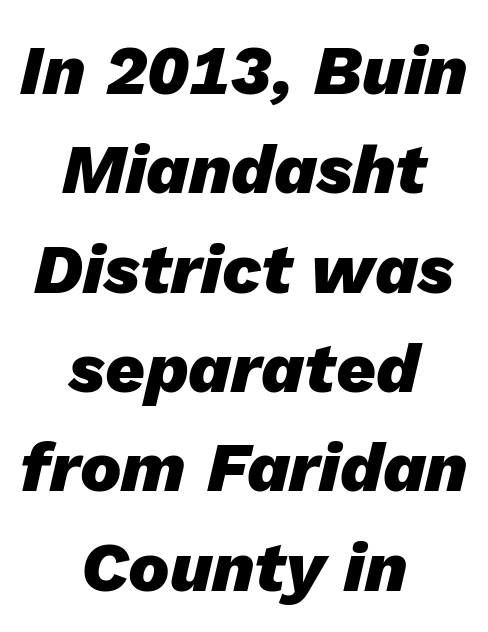
{"italic": "yes", "lean": "right", "slant_degrees": 13, "bold": "yes", "weight": "heavy", "width": "normal", "stroke_contrast": "low", "x_height": "medium", "monospaced": "no", "underline": "no", "align": "center", "line_spacing": "normal", "line_spacing_ratio": 1.44, "letter_spacing": "normal", "letter_spacing_em": 0.0, "glyph_px": 69}
